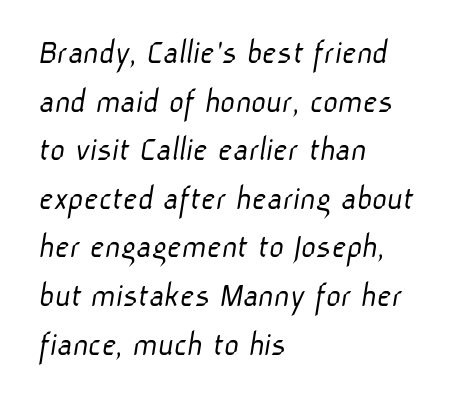
The space directly below the letters is spotless. Look at the bottom of the vertical strokes: they stop flat, with no serifs. These lines are rendered in a variable-pitch font. Leftover space on each line is placed entirely after the last word. The strokes are not fattened; the text isn't bold. Notice how descenders clear the ascenders below comfortably — that's standard leading.
